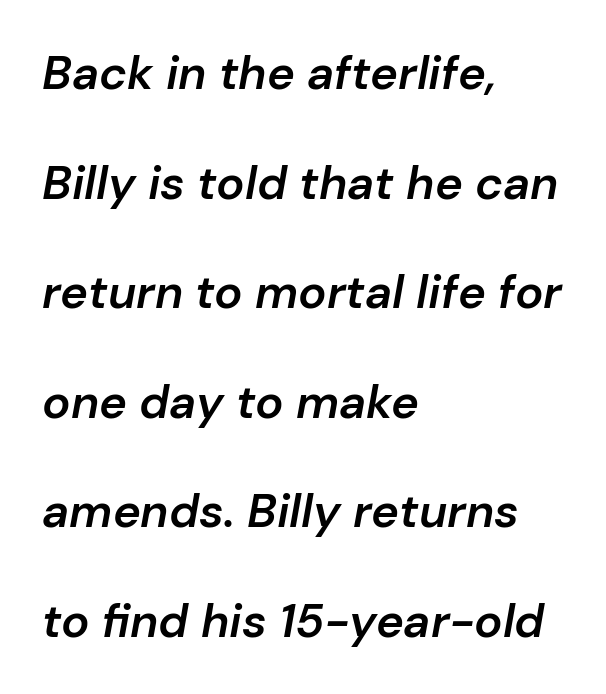
{"italic": "yes", "lean": "right", "slant_degrees": 10, "bold": "semi", "weight": "semibold", "width": "normal", "stroke_contrast": "low", "x_height": "medium", "monospaced": "no", "underline": "no", "align": "left", "line_spacing": "loose", "line_spacing_ratio": 2.33, "letter_spacing": "normal", "letter_spacing_em": 0.0, "glyph_px": 47}
